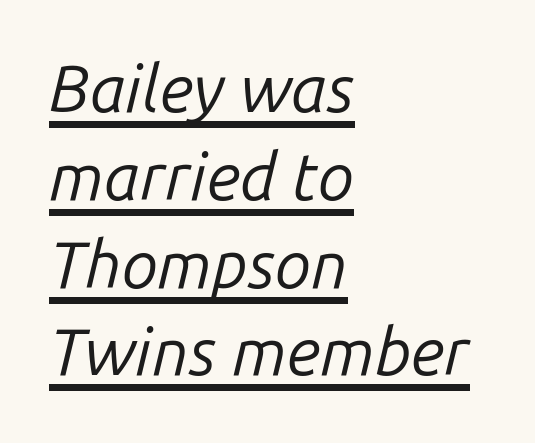
Leading: standard. Is the type slanted? Yes — the strokes lean at a clear angle. The face used here appears with an underline applied. Nothing unusual about the tracking: characters are spaced as the font intends. Think of a printed novel: that variable character pitch is what you see here.
